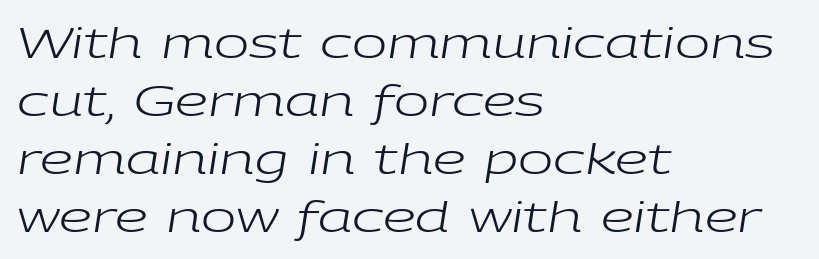
{"italic": "yes", "lean": "right", "slant_degrees": 9, "bold": "no", "weight": "regular", "width": "wide", "stroke_contrast": "low", "x_height": "medium", "monospaced": "no", "underline": "no", "align": "left", "line_spacing": "normal", "line_spacing_ratio": 1.38, "letter_spacing": "normal", "letter_spacing_em": 0.0, "glyph_px": 42}
